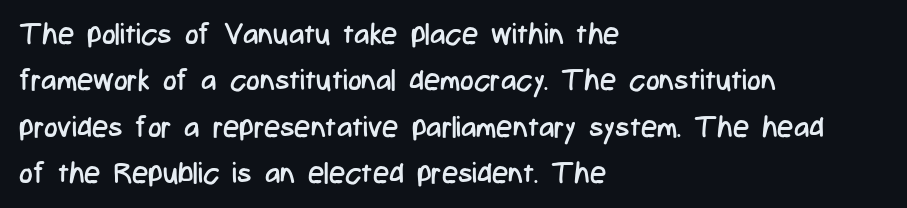
Q: Is the text bold? A: No.
Q: Is the text italic (slanted)? A: No, it is upright.
Q: Is the typeface a serif or a sans-serif typeface? A: Sans-serif.
Q: Is the text underlined? A: No.
Q: How is the paragraph aligned? A: Left-aligned.
Q: Is the spacing between letters normal or unusually wide? A: Normal.
Q: Is the spacing between lines tight, normal or loose? A: Normal.
Q: Width (condensed, normal, or wide)? A: Condensed.
Q: Stroke contrast? A: Low.
Q: x-height? A: Medium.
Q: Monospaced? A: No.
